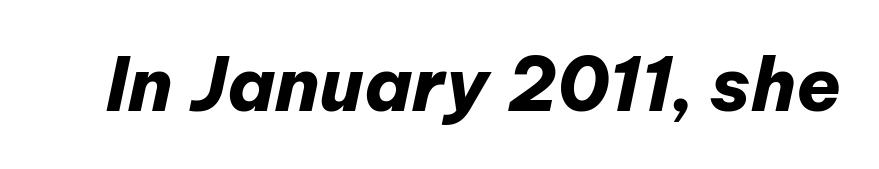
{"italic": "yes", "lean": "right", "slant_degrees": 12, "bold": "yes", "weight": "heavy", "width": "normal", "stroke_contrast": "low", "x_height": "medium", "monospaced": "no", "underline": "no", "letter_spacing": "normal", "letter_spacing_em": 0.0, "glyph_px": 73}
